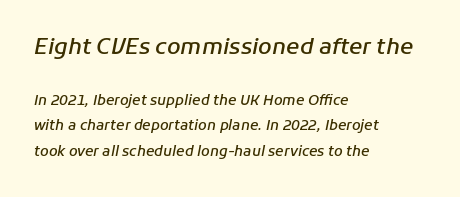
{"italic": "yes", "lean": "right", "slant_degrees": 11, "bold": "semi", "underline": "no", "align": "left", "line_spacing_ratio": 1.83, "letter_spacing": "normal", "letter_spacing_em": 0.0, "larger_block": "first", "size_ratio": 1.57, "glyph_px": 22}
